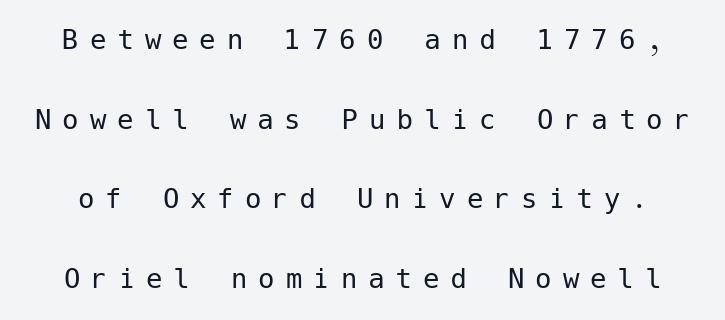
The image shows 33 px regular-weight sans-serif type, upright; set loose line spacing (2.41x), unusually wide letter spacing (+0.33 em), not underlined; low stroke contrast and a medium x-height.
